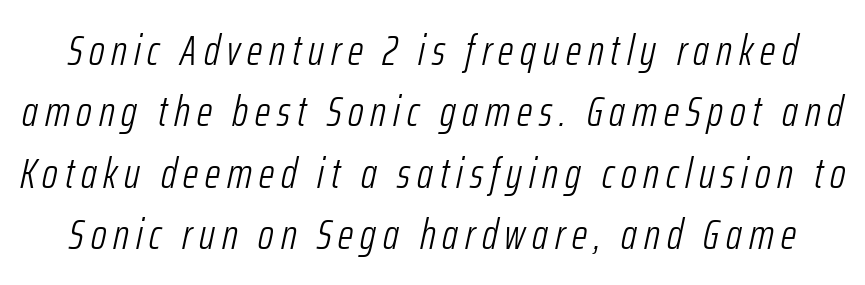
{"italic": "yes", "lean": "right", "slant_degrees": 12, "bold": "no", "weight": "light", "width": "condensed", "stroke_contrast": "low", "x_height": "medium", "monospaced": "no", "underline": "no", "line_spacing": "normal", "line_spacing_ratio": 1.43, "glyph_px": 43}
